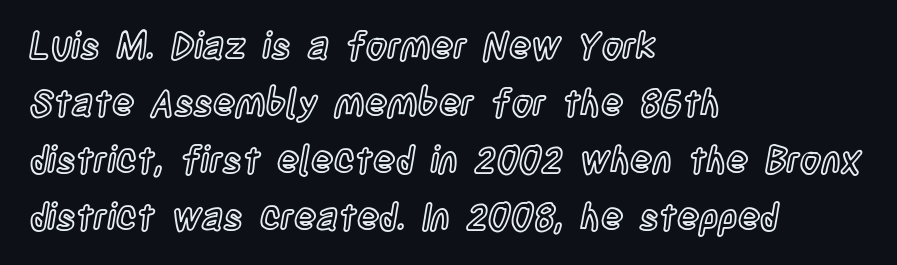
{"width": "condensed", "x_height": "large", "monospaced": "no", "underline": "no", "align": "left", "line_spacing": "normal", "line_spacing_ratio": 1.54, "letter_spacing": "normal", "letter_spacing_em": 0.0, "glyph_px": 37}
